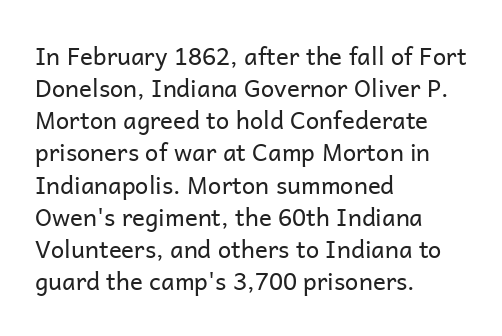
The image shows 24 px text type, upright; set left-aligned, normal line spacing (1.34x), normal letter spacing, not underlined.
